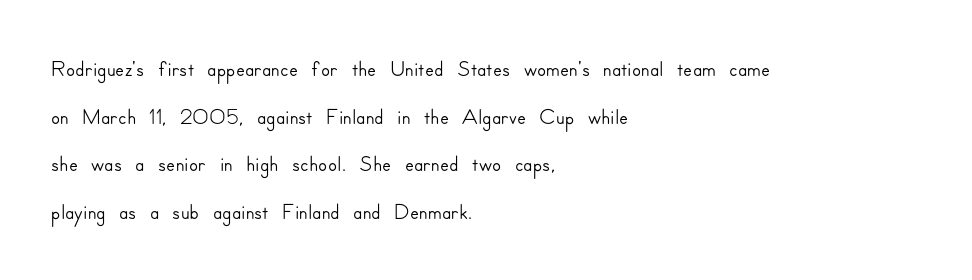
The image shows 33 px sans-serif type, upright; set left-aligned, normal line spacing (1.44x), normal letter spacing, not underlined; low stroke contrast and a small x-height.
